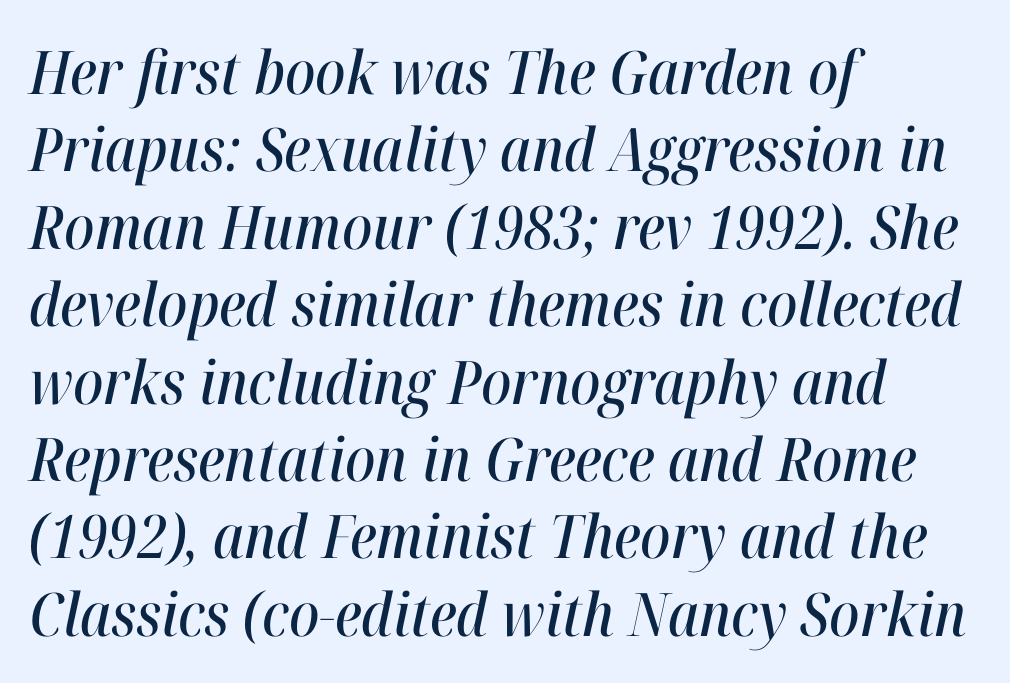
{"italic": "yes", "lean": "right", "slant_degrees": 12, "width": "condensed", "stroke_contrast": "high", "x_height": "medium", "monospaced": "no", "underline": "no", "align": "left", "line_spacing": "normal", "line_spacing_ratio": 1.29, "letter_spacing": "normal", "letter_spacing_em": 0.0, "glyph_px": 60}
